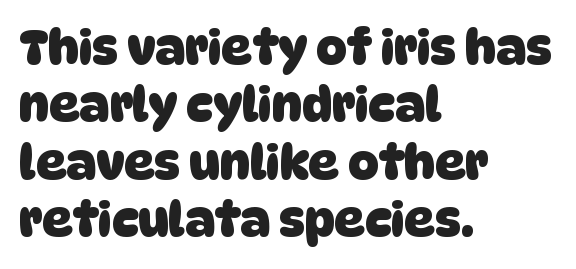
The image shows 47 px heavy sans-serif type; set left-aligned, line spacing 1.22x, normal letter spacing, not underlined; low stroke contrast and a large x-height.
